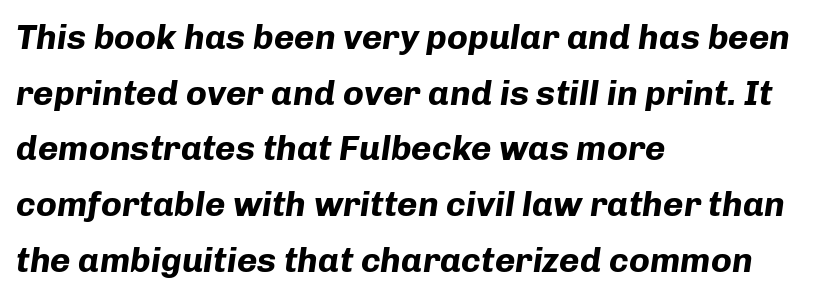
A student would call this left alignment; a typographer would say flush left, rag right. A normal amount of white space separates one row of letters from the next. The rendering uses natural spacing where letterforms have individual widths. Check under the words: just untouched page. These words are printed bold, with thick strokes throughout.
